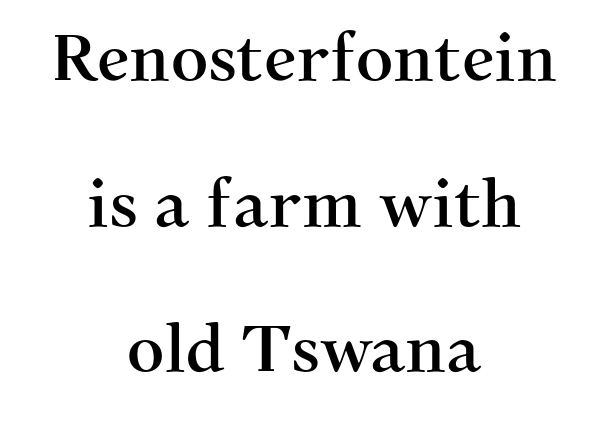
{"serif": "yes", "italic": "no", "width": "normal", "stroke_contrast": "medium", "x_height": "medium", "monospaced": "no", "underline": "no", "align": "center", "line_spacing": "loose", "line_spacing_ratio": 2.24, "letter_spacing": "normal", "letter_spacing_em": 0.0, "glyph_px": 65}
